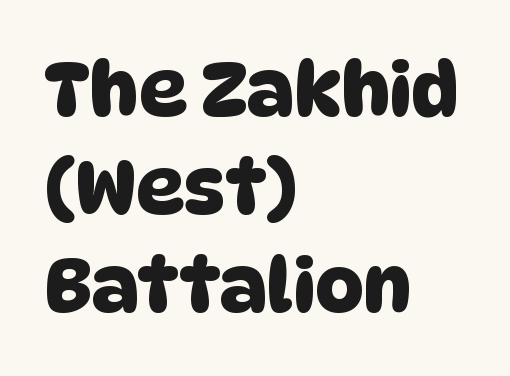
Q: Is the typeface a serif or a sans-serif typeface? A: Sans-serif.
Q: Is the text underlined? A: No.
Q: How is the paragraph aligned? A: Left-aligned.
Q: Is the spacing between letters normal or unusually wide? A: Normal.
Q: Is the spacing between lines tight, normal or loose? A: Normal.
Q: Width (condensed, normal, or wide)? A: Normal.
Q: Stroke contrast? A: Low.
Q: x-height? A: Large.
Q: Monospaced? A: No.
